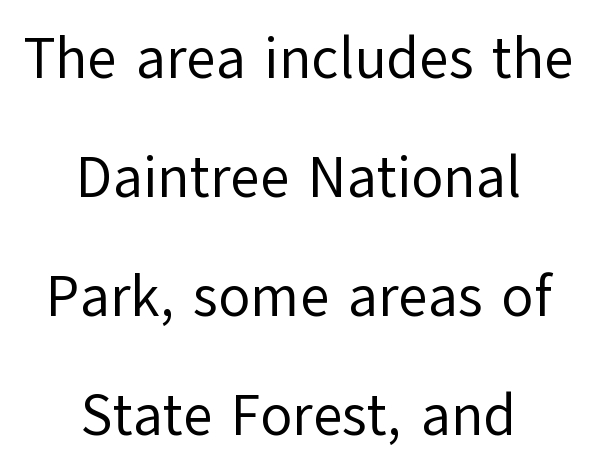
Q: Is the text bold? A: No.
Q: Is the text italic (slanted)? A: No, it is upright.
Q: Is the typeface a serif or a sans-serif typeface? A: Sans-serif.
Q: Is the text underlined? A: No.
Q: How is the paragraph aligned? A: Centered.
Q: Is the spacing between letters normal or unusually wide? A: Normal.
Q: Is the spacing between lines tight, normal or loose? A: Loose.
Q: Width (condensed, normal, or wide)? A: Normal.
Q: Stroke contrast? A: Low.
Q: x-height? A: Medium.
Q: Monospaced? A: No.
